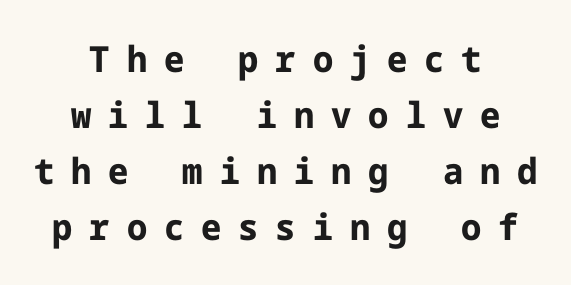
{"serif": "no", "italic": "no", "bold": "yes", "weight": "bold", "width": "normal", "stroke_contrast": "low", "x_height": "medium", "underline": "no", "align": "center", "line_spacing": "normal", "line_spacing_ratio": 1.56, "letter_spacing": "wide", "letter_spacing_em": 0.47, "glyph_px": 36}
